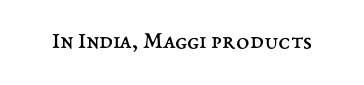
Only glyphs here, with clear space below each row. Notice how the stems are strictly vertical — no italics here. Between one letter and the next there's only the usual sliver of space. Is this a heavy cut? Hardly; it is regular or lighter.
